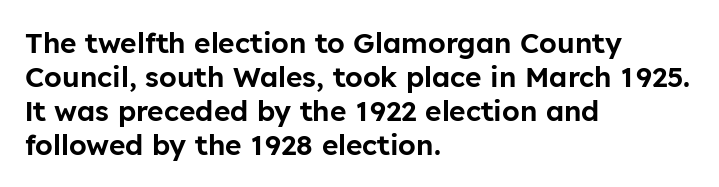
The paragraph has a hard left edge and a soft right edge. Unlike italic type, these characters show no tilt at all. The passage shown is typeset with a sans-serif family. These lines are rendered in a variable-pitch font. Only glyphs here, with clear space below each row. You could call the tracking neutral — neither tight nor loose.
